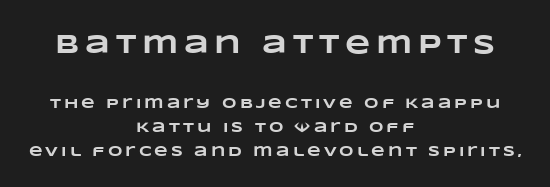
The image shows 26 px bold type; set centered, line spacing 1.72x, unusually wide letter spacing (+0.22 em), not underlined; the first (top) block is 1.86x larger.
